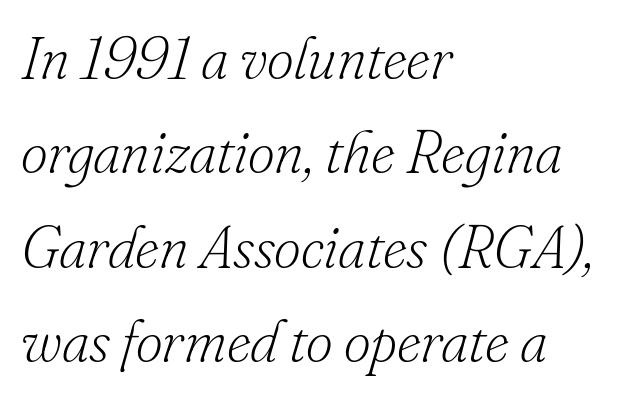
Character widths vary here, with narrow letters taking less room than wide ones. Between one letter and the next there's only the usual sliver of space. Type style note: has serifs. No chunkiness to these letters — they're not bold. Would a proofreader flag this as italicized? Yes.
